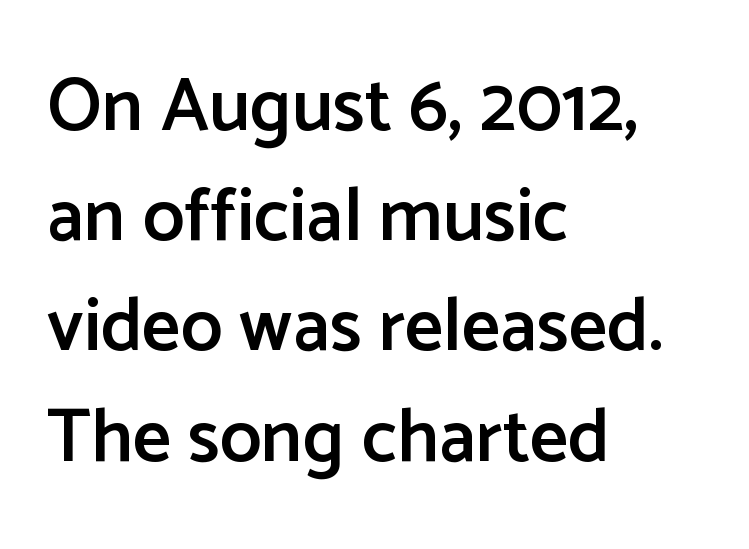
{"serif": "no", "italic": "no", "bold": "semi", "weight": "semibold", "width": "normal", "stroke_contrast": "low", "x_height": "medium", "monospaced": "no", "underline": "no", "align": "left", "line_spacing": "normal", "line_spacing_ratio": 1.47, "letter_spacing": "normal", "letter_spacing_em": 0.0, "glyph_px": 75}
